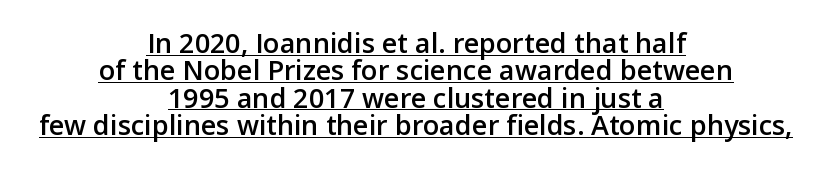
The image shows 27 px text type, upright; set centered, tight line spacing (1.01x), normal letter spacing, underlined.
